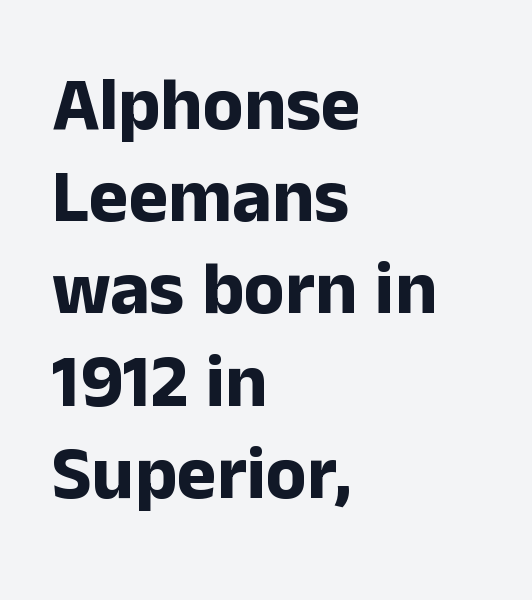
Notice how thick the strokes are: this is what a full bold looks like. Type without underlining. Honestly, the letter spacing is just normal — you wouldn't notice it. Nope, not italic — everything's standing straight.
